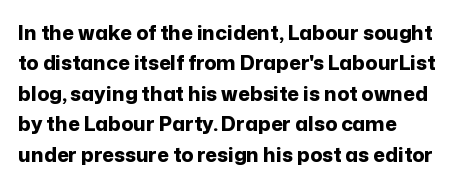
Q: Is the text bold? A: Yes.
Q: Is the text italic (slanted)? A: No, it is upright.
Q: Is the text underlined? A: No.
Q: How is the paragraph aligned? A: Left-aligned.
Q: Is the spacing between letters normal or unusually wide? A: Normal.
Q: Is the spacing between lines tight, normal or loose? A: Normal.
